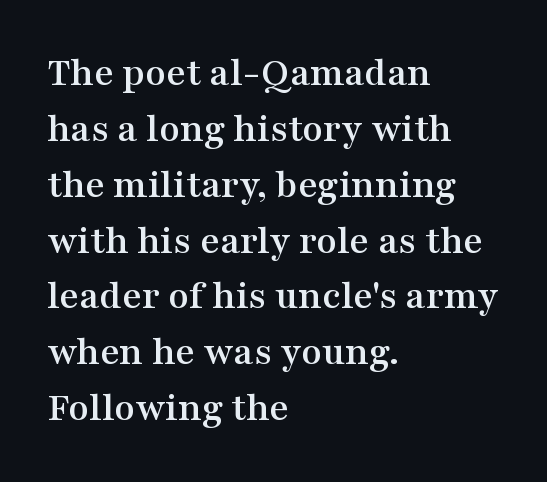
{"serif": "yes", "italic": "no", "width": "wide", "stroke_contrast": "medium", "x_height": "medium", "monospaced": "no", "underline": "no", "align": "left", "line_spacing": "normal", "line_spacing_ratio": 1.33, "letter_spacing": "normal", "letter_spacing_em": 0.0, "glyph_px": 42}
